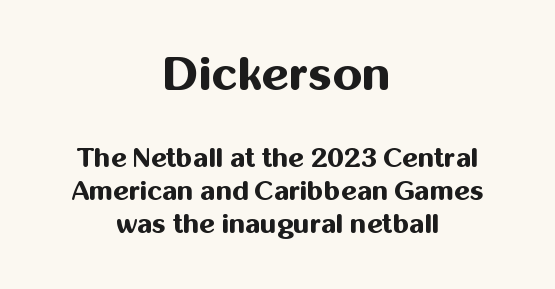
{"serif": "no", "italic": "no", "bold": "yes", "weight": "bold", "width": "normal", "stroke_contrast": "medium", "x_height": "medium", "monospaced": "no", "underline": "no", "align": "center", "line_spacing_ratio": 1.21, "letter_spacing": "normal", "letter_spacing_em": 0.0, "larger_block": "first", "size_ratio": 1.74, "glyph_px": 47}
